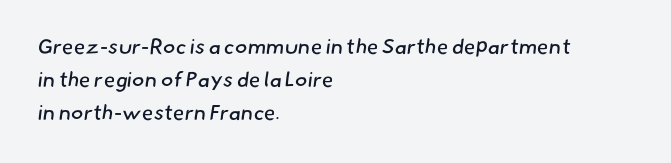
{"bold": "no", "underline": "no", "align": "left", "line_spacing": "normal", "line_spacing_ratio": 1.58, "letter_spacing": "normal", "letter_spacing_em": 0.0, "glyph_px": 21}
